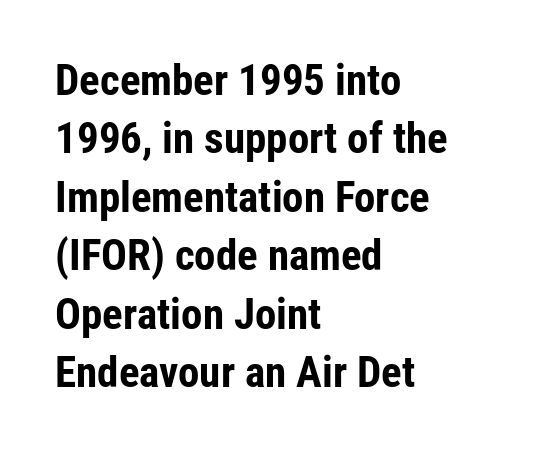
Q: Is the text bold? A: Yes.
Q: Is the text italic (slanted)? A: No, it is upright.
Q: Is the typeface a serif or a sans-serif typeface? A: Sans-serif.
Q: Is the text underlined? A: No.
Q: How is the paragraph aligned? A: Left-aligned.
Q: Is the spacing between letters normal or unusually wide? A: Normal.
Q: Is the spacing between lines tight, normal or loose? A: Normal.
Q: Width (condensed, normal, or wide)? A: Condensed.
Q: Stroke contrast? A: Low.
Q: x-height? A: Medium.
Q: Monospaced? A: No.
